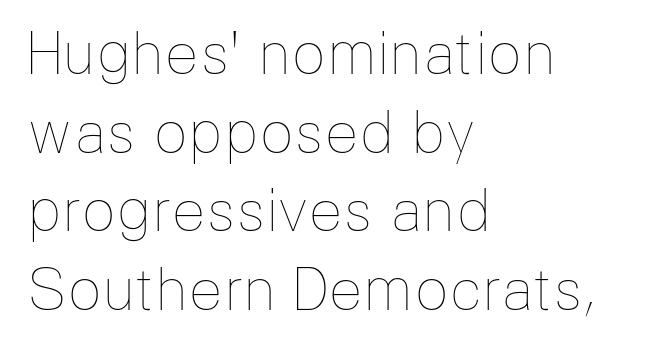
The typesetting does not lean heavy: it is not bold. Has an underline been added? It has not. A typesetter would mark this as roman, not italic. Between one letter and the next there's only the usual sliver of space. Leading: standard. The typesetter chose a ragged-right arrangement here.
